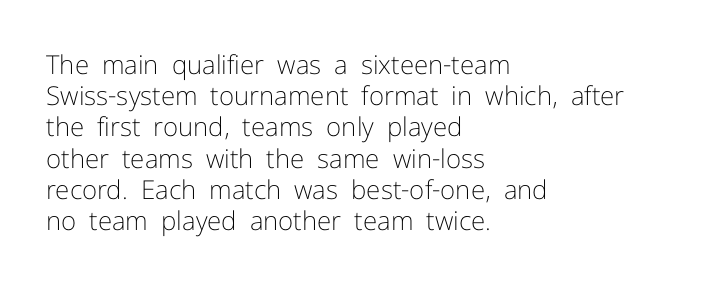
{"italic": "no", "bold": "no", "underline": "no", "align": "left", "line_spacing_ratio": 1.2, "letter_spacing": "normal", "letter_spacing_em": 0.0, "glyph_px": 26}
